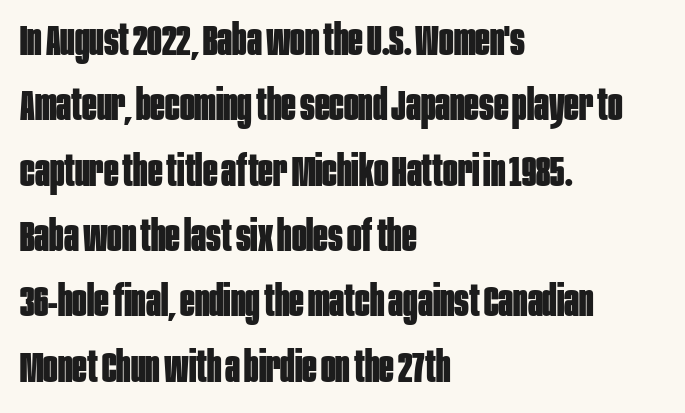
The zone under the glyphs is completely vacant. Font category for this specimen: sans-serif. Baseline-to-baseline distance is the conventional proportion of letter height. What weight is shown? A full bold with thick strokes.
